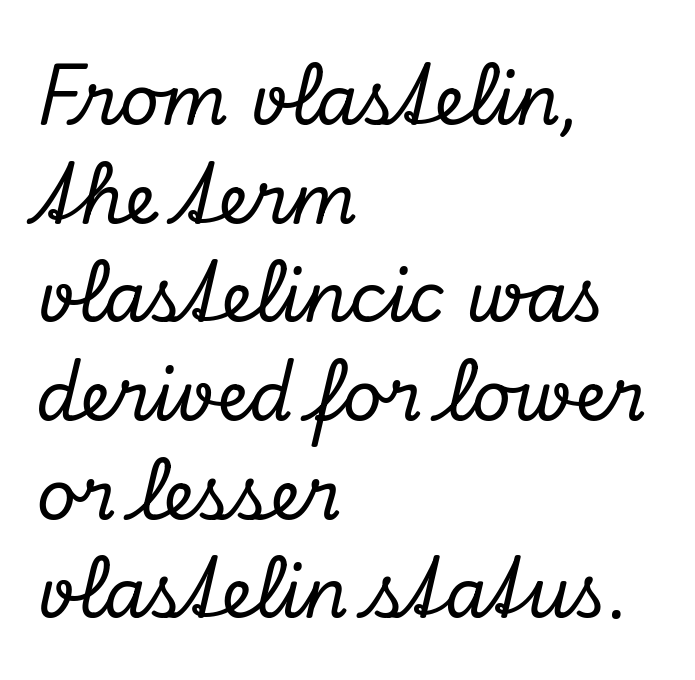
{"serif": "yes", "italic": "yes", "lean": "right", "slant_degrees": 13, "width": "normal", "stroke_contrast": "low", "x_height": "small", "monospaced": "no", "underline": "no", "align": "left", "line_spacing": "normal", "line_spacing_ratio": 1.43, "letter_spacing": "normal", "letter_spacing_em": 0.0, "glyph_px": 69}
